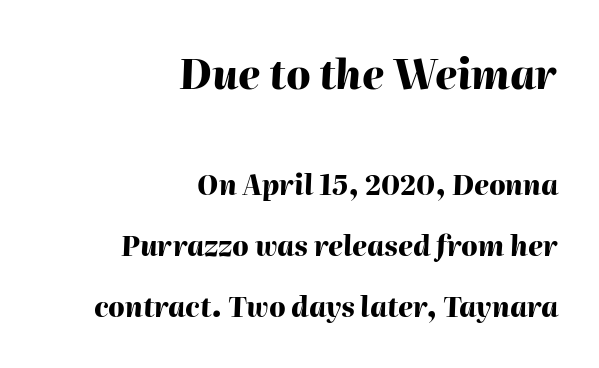
Large over small — that's the arrangement of the two blocks here. Does the leading feel generous? Absolutely, it's lavish. Emphasis by weight is at full strength: bold. Looks like regular typesetting: each glyph gets only the width it needs. Horizontally, the lines are justified to the trailing edge only.
